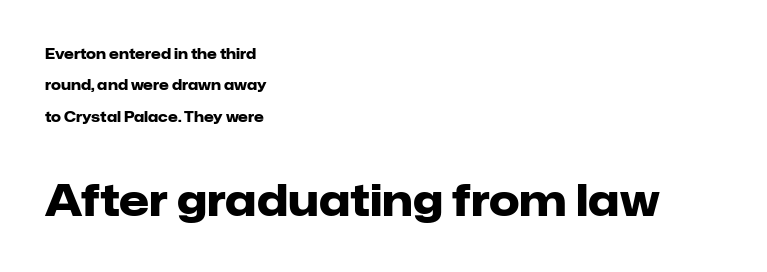
Q: Is the text bold? A: Yes.
Q: Is the text italic (slanted)? A: No, it is upright.
Q: Is the typeface a serif or a sans-serif typeface? A: Sans-serif.
Q: Is the text underlined? A: No.
Q: How is the paragraph aligned? A: Left-aligned.
Q: Is the spacing between letters normal or unusually wide? A: Normal.
Q: Is the spacing between lines tight, normal or loose? A: Loose.
Q: Which block of text is set in a larger size, the first (top) or the second (bottom)? A: The second (bottom) one.
Q: Width (condensed, normal, or wide)? A: Normal.
Q: Stroke contrast? A: Low.
Q: x-height? A: Medium.
Q: Monospaced? A: No.
